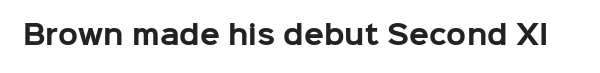
{"italic": "no", "bold": "yes", "underline": "no", "letter_spacing": "normal", "letter_spacing_em": 0.0, "glyph_px": 26}
